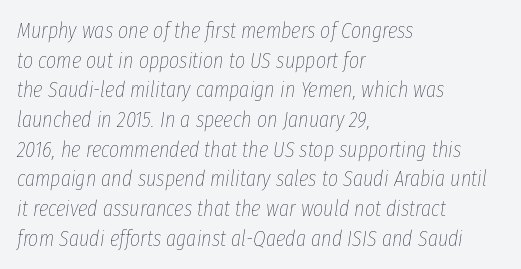
Horizontal alignment here is leftward, the default for most running prose. The leading is moderate, giving the passage an even texture. The letters look calm and open, with moderate or lighter stems. Nobody drew a line under any word here. The face used here has a pronounced slope to its letters.
